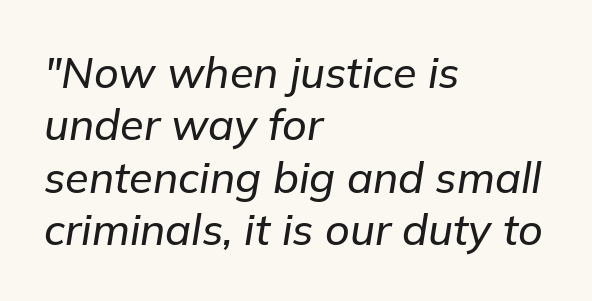
When letters slant like this, we call the style italic. Here the designer chose a conventional face with non-uniform glyph widths. Quick note: underline off. Observe the ordinary spacing: letters are neighbours, not strangers. If you drew a ruler down the left edge, every line would touch it.
